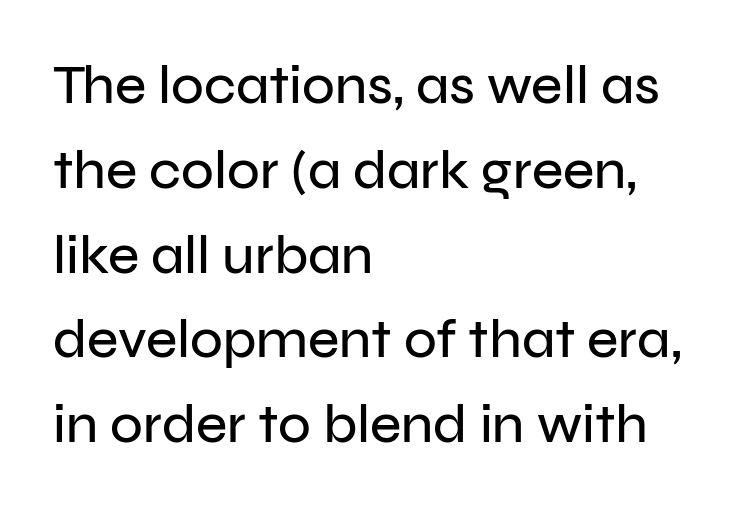
Q: Is the text italic (slanted)? A: No, it is upright.
Q: Is the typeface a serif or a sans-serif typeface? A: Sans-serif.
Q: Is the text underlined? A: No.
Q: How is the paragraph aligned? A: Left-aligned.
Q: Is the spacing between letters normal or unusually wide? A: Normal.
Q: Is the spacing between lines tight, normal or loose? A: Normal.
Q: Width (condensed, normal, or wide)? A: Normal.
Q: Stroke contrast? A: Low.
Q: x-height? A: Medium.
Q: Monospaced? A: No.
